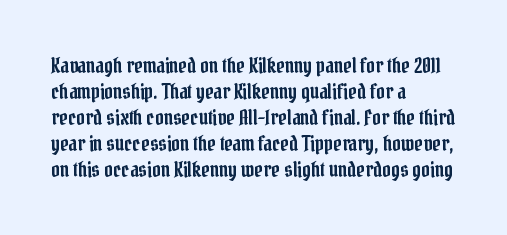
The image shows 21 px text type, upright; set left-aligned, line spacing 1.24x, normal letter spacing, not underlined.
